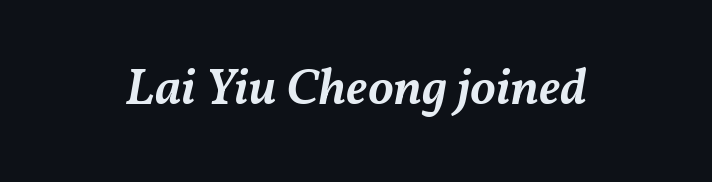
The image shows 51 px semibold type, italic (leaning right); set normal letter spacing, not underlined; medium stroke contrast and a medium x-height.
